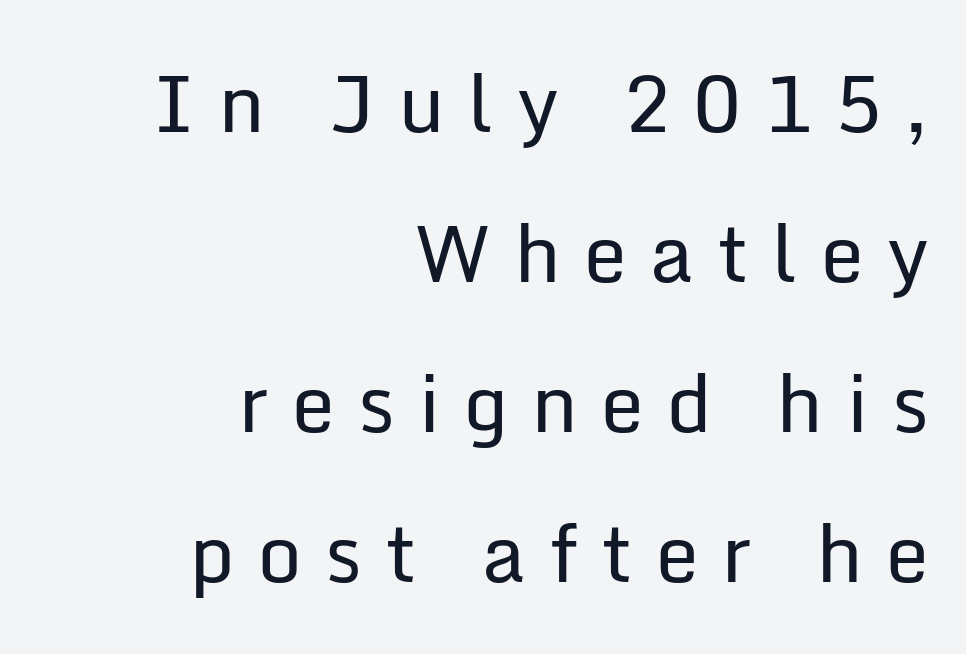
{"serif": "no", "italic": "no", "bold": "no", "weight": "regular", "width": "normal", "stroke_contrast": "low", "x_height": "medium", "monospaced": "no", "underline": "no", "align": "right", "line_spacing": "loose", "line_spacing_ratio": 1.9, "letter_spacing": "wide", "letter_spacing_em": 0.28, "glyph_px": 79}
